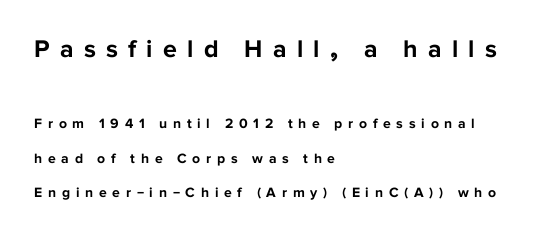
The image shows 25 px bold type, upright; set left-aligned, loose line spacing (2.45x), unusually wide letter spacing (+0.41 em), not underlined; the first (top) block is 1.79x larger.
